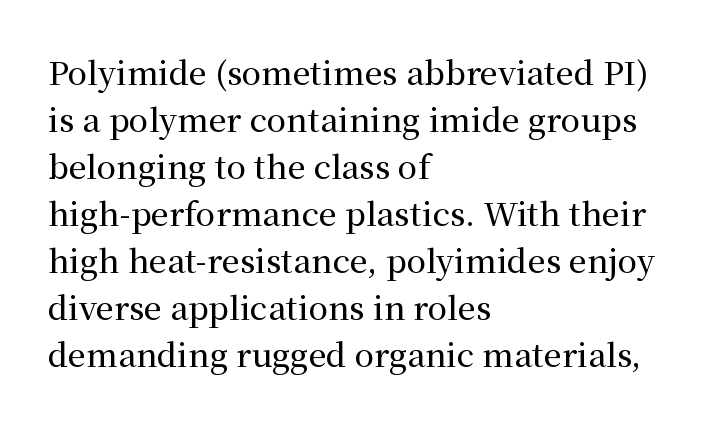
A typesetter would mark this as roman, not italic. These lines are set flush left with a ragged right edge. Spacing between characters is what you'd get straight out of the box. The passage shown is not underscored anywhere. Note the varied advance widths — an 'i' is clearly narrower than an 'm'.
